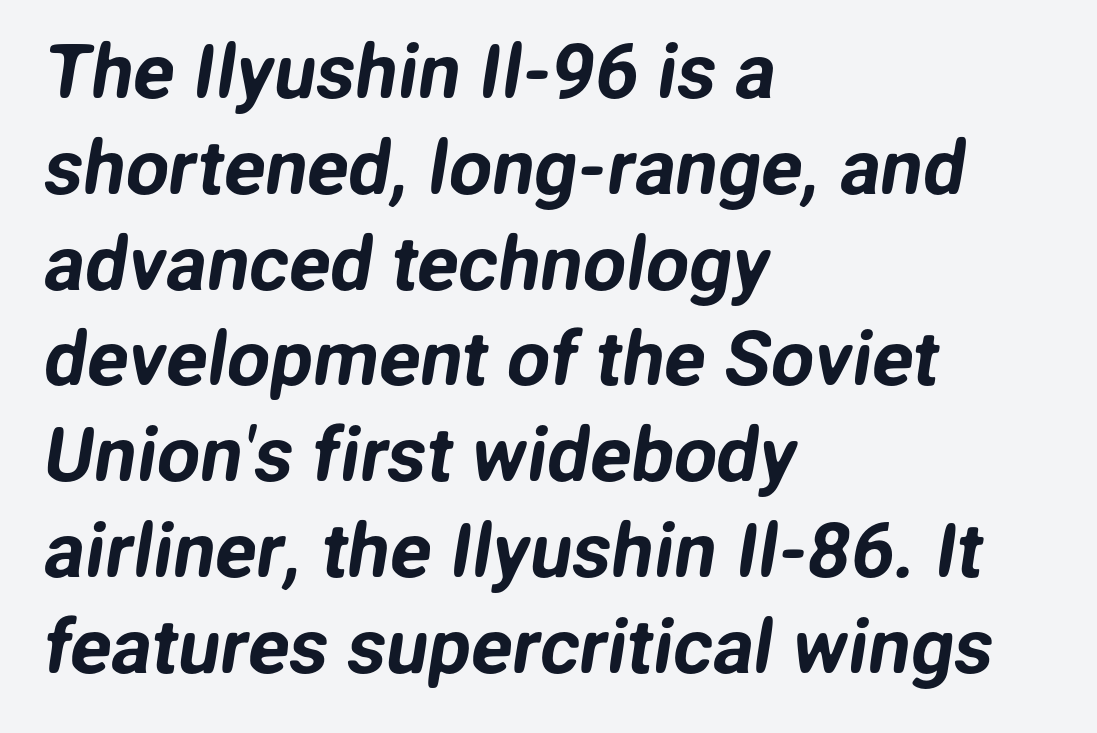
Q: Is the typeface a serif or a sans-serif typeface? A: Sans-serif.
Q: Is the text underlined? A: No.
Q: How is the paragraph aligned? A: Left-aligned.
Q: Is the spacing between letters normal or unusually wide? A: Normal.
Q: Is the spacing between lines tight, normal or loose? A: Normal.
Q: Width (condensed, normal, or wide)? A: Normal.
Q: Stroke contrast? A: Low.
Q: x-height? A: Medium.
Q: Monospaced? A: No.
